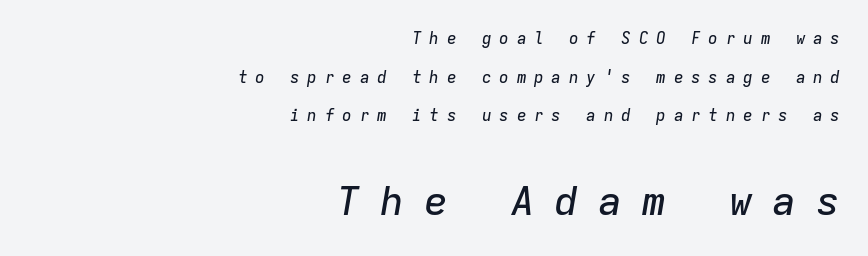
{"italic": "yes", "lean": "right", "slant_degrees": 9, "width": "normal", "stroke_contrast": "low", "x_height": "medium", "monospaced": "yes", "underline": "no", "align": "right", "line_spacing": "loose", "line_spacing_ratio": 2.42, "letter_spacing": "wide", "letter_spacing_em": 0.49, "larger_block": "second", "size_ratio": 2.5, "glyph_px": 40}
